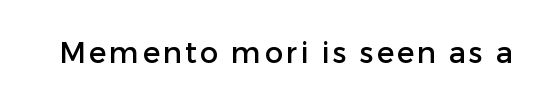
Is this a fixed-width face? No — the glyphs have proportional, varying widths. A bare baseline throughout the passage. This sample uses an upright cut, with every glyph sitting square on the baseline. Classification — sans serif.
